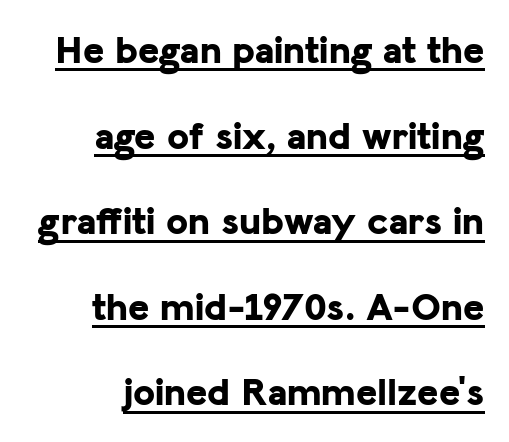
{"serif": "no", "italic": "no", "bold": "yes", "weight": "bold", "width": "normal", "stroke_contrast": "low", "x_height": "medium", "monospaced": "no", "underline": "yes", "align": "right", "line_spacing": "loose", "line_spacing_ratio": 2.14, "letter_spacing": "normal", "letter_spacing_em": 0.0, "glyph_px": 40}
